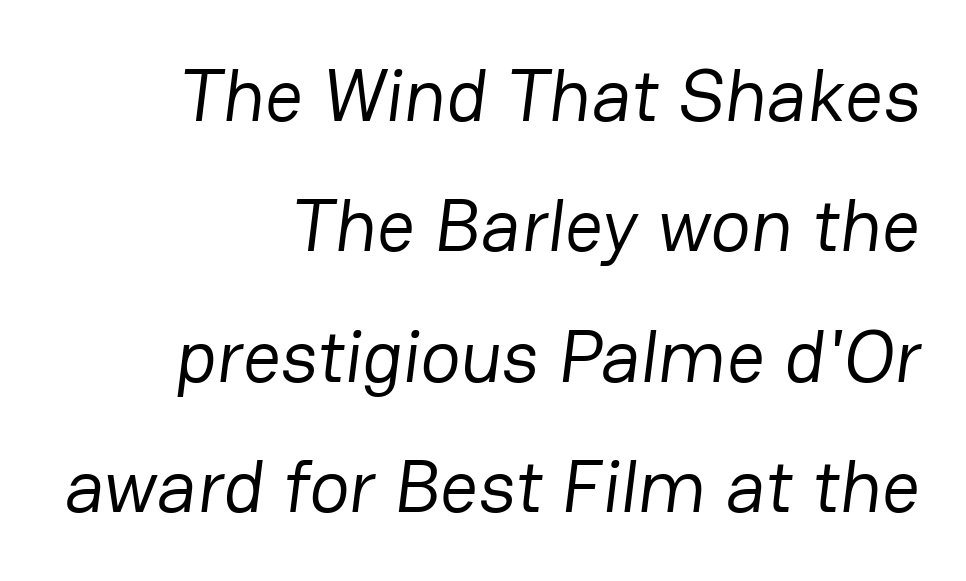
{"serif": "no", "bold": "no", "weight": "regular", "width": "normal", "stroke_contrast": "low", "x_height": "medium", "monospaced": "no", "underline": "no", "align": "right", "line_spacing_ratio": 1.74, "letter_spacing": "normal", "letter_spacing_em": 0.0, "glyph_px": 75}
